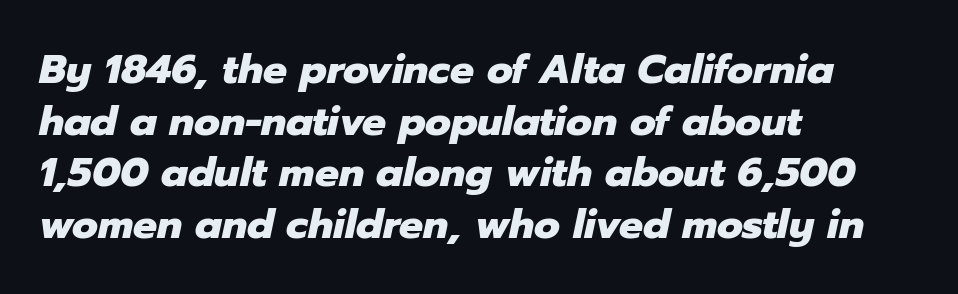
Looking at the ascenders, they clearly lean. The specimen omits any rule beneath the text block's lines. Evenly set lines give the paragraph a standard silhouette. Leftover space on each line is placed entirely after the last word. Note the varied advance widths — an 'i' is clearly narrower than an 'm'. The font is running at its bold setting.
